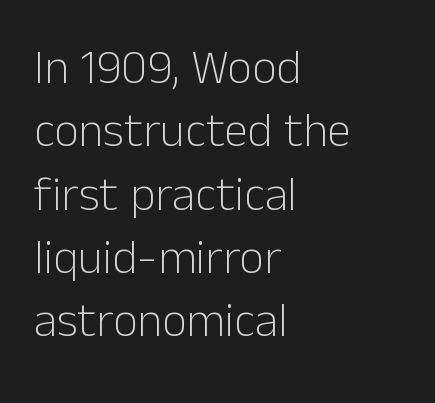
Q: Is the text bold? A: No.
Q: Is the text italic (slanted)? A: No, it is upright.
Q: Is the typeface a serif or a sans-serif typeface? A: Sans-serif.
Q: Is the text underlined? A: No.
Q: How is the paragraph aligned? A: Left-aligned.
Q: Is the spacing between letters normal or unusually wide? A: Normal.
Q: Is the spacing between lines tight, normal or loose? A: Normal.
Q: Width (condensed, normal, or wide)? A: Normal.
Q: Stroke contrast? A: Low.
Q: x-height? A: Medium.
Q: Monospaced? A: No.
